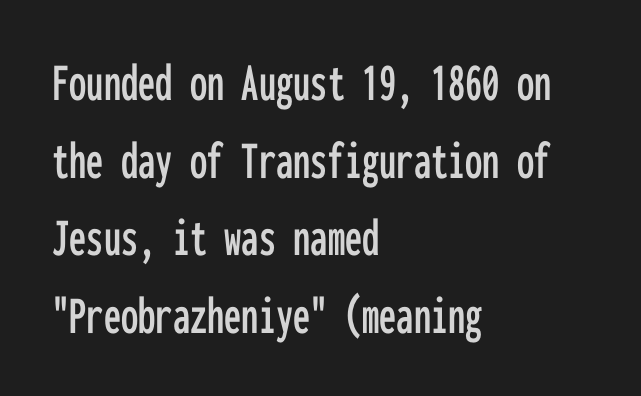
{"serif": "no", "italic": "no", "width": "condensed", "stroke_contrast": "low", "x_height": "medium", "monospaced": "yes", "underline": "no", "align": "left", "line_spacing": "normal", "line_spacing_ratio": 1.41, "letter_spacing": "normal", "letter_spacing_em": 0.0, "glyph_px": 55}
